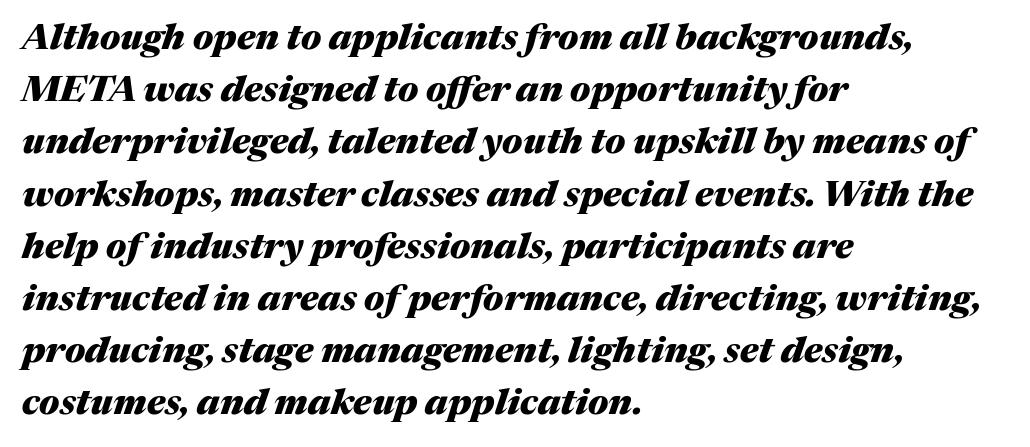
{"italic": "yes", "lean": "right", "slant_degrees": 17, "bold": "yes", "weight": "heavy", "width": "normal", "stroke_contrast": "medium", "x_height": "medium", "monospaced": "no", "underline": "no", "align": "left", "line_spacing": "normal", "line_spacing_ratio": 1.45, "letter_spacing": "normal", "letter_spacing_em": 0.0, "glyph_px": 36}
